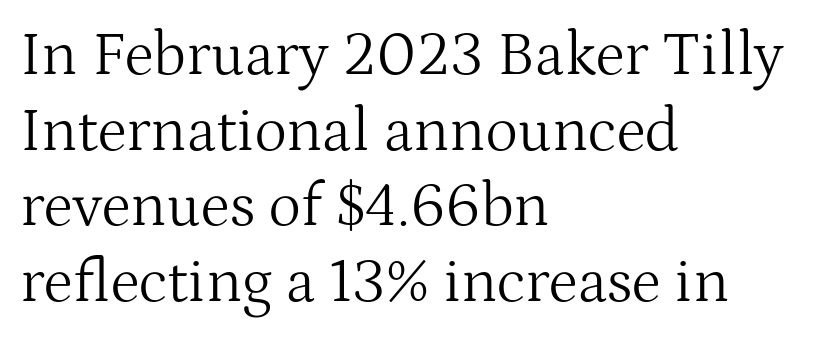
Q: Is the text bold? A: No.
Q: Is the text italic (slanted)? A: No, it is upright.
Q: Is the typeface a serif or a sans-serif typeface? A: Serif.
Q: Is the text underlined? A: No.
Q: How is the paragraph aligned? A: Left-aligned.
Q: Is the spacing between letters normal or unusually wide? A: Normal.
Q: Width (condensed, normal, or wide)? A: Normal.
Q: Stroke contrast? A: Medium.
Q: x-height? A: Medium.
Q: Monospaced? A: No.
